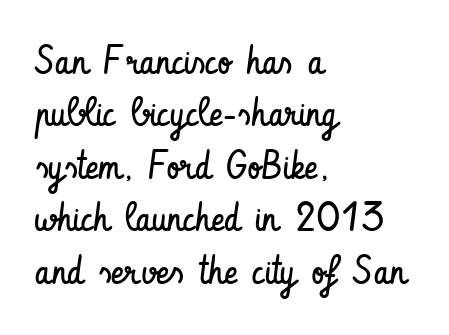
{"serif": "no", "italic": "no", "bold": "no", "weight": "regular", "width": "condensed", "stroke_contrast": "low", "x_height": "small", "monospaced": "no", "underline": "no", "align": "left", "line_spacing": "normal", "line_spacing_ratio": 1.31, "letter_spacing": "normal", "letter_spacing_em": 0.0, "glyph_px": 40}
